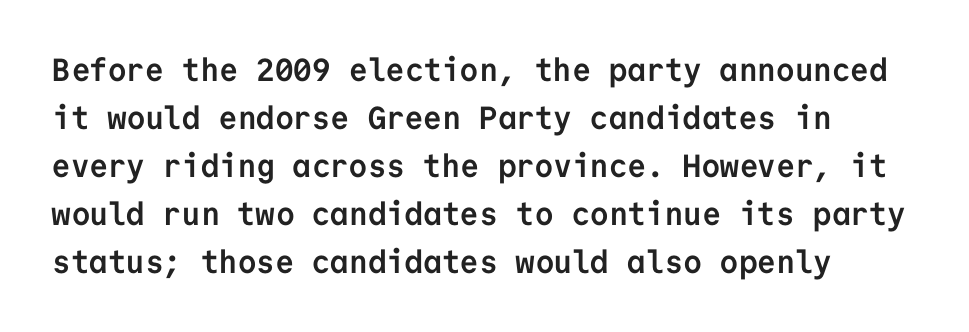
The image shows 32 px semibold sans-serif type, upright, monospaced; set normal line spacing (1.5x), normal letter spacing, not underlined; low stroke contrast and a medium x-height.
